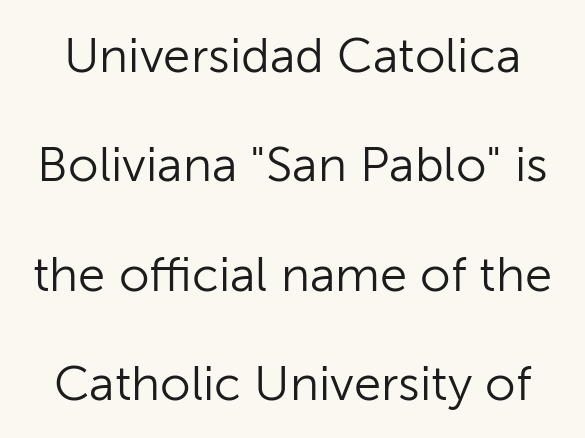
The image shows 49 px light sans-serif type, upright; set loose line spacing (2.23x), normal letter spacing, not underlined; low stroke contrast and a medium x-height.
